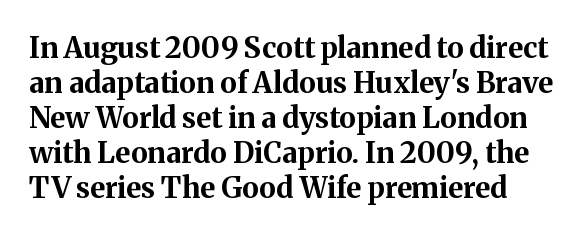
{"serif": "yes", "italic": "no", "bold": "yes", "weight": "bold", "width": "normal", "stroke_contrast": "medium", "x_height": "medium", "monospaced": "no", "underline": "no", "line_spacing_ratio": 1.21, "letter_spacing": "normal", "letter_spacing_em": 0.0, "glyph_px": 29}
